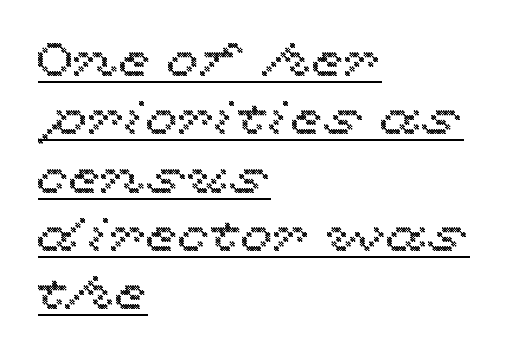
Q: Is the text italic (slanted)? A: Yes.
Q: Is the text underlined? A: Yes.
Q: How is the paragraph aligned? A: Left-aligned.
Q: Is the spacing between letters normal or unusually wide? A: Normal.
Q: Width (condensed, normal, or wide)? A: Wide.
Q: x-height? A: Medium.
Q: Monospaced? A: No.
